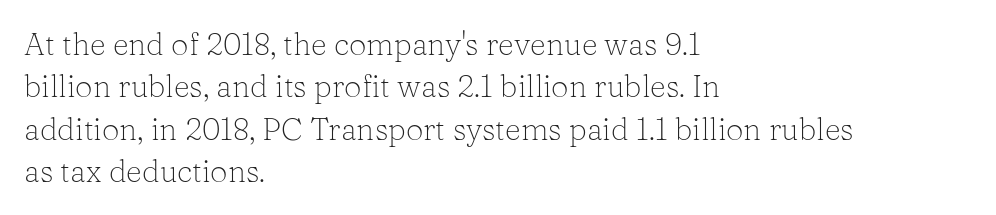
Only glyphs here, with clear space below each row. The strokes carry an ordinary text weight at most. The glyphs in this specimen are seriffed. What's the leading like? Ordinary, nothing unusual. A typesetter would mark this as roman, not italic.
